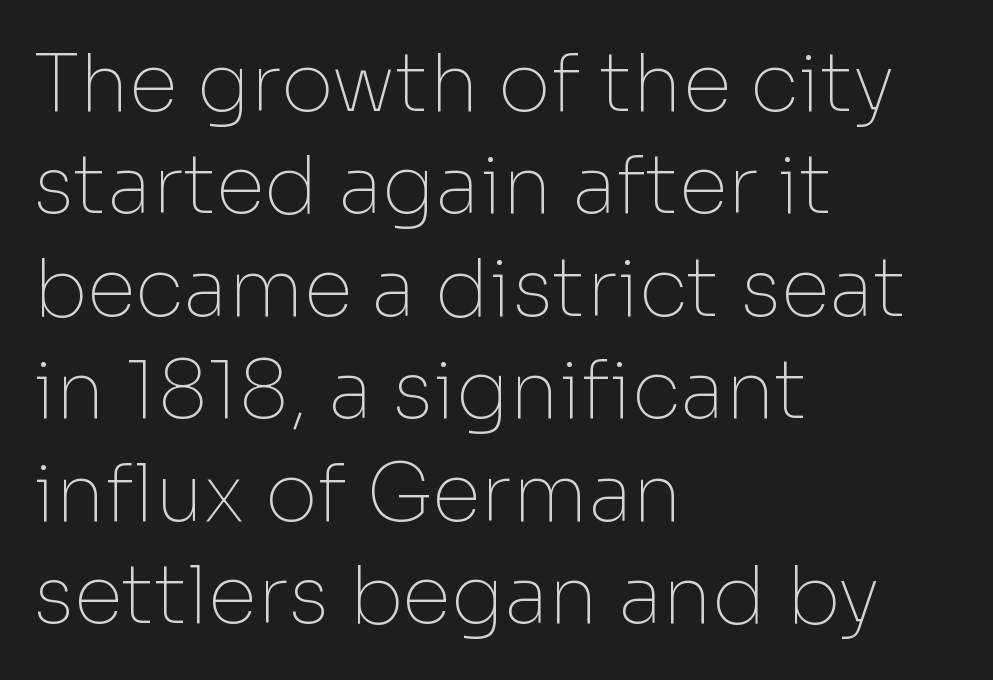
The image shows 80 px thin sans-serif type, upright; set left-aligned, normal line spacing (1.28x), normal letter spacing, not underlined; low stroke contrast and a medium x-height.
